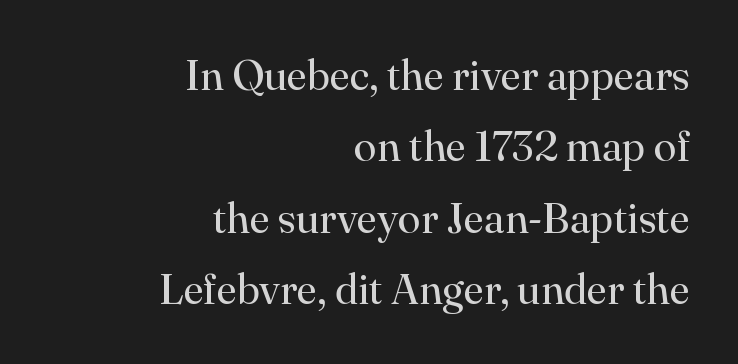
{"serif": "yes", "italic": "no", "bold": "no", "weight": "regular", "width": "normal", "stroke_contrast": "high", "x_height": "small", "monospaced": "no", "underline": "no", "align": "right", "line_spacing": "normal", "line_spacing_ratio": 1.7, "letter_spacing": "normal", "letter_spacing_em": 0.0, "glyph_px": 42}
